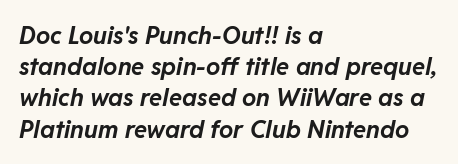
Q: Is the text bold? A: Yes.
Q: Is the text italic (slanted)? A: Yes, it leans right by about 11 degrees.
Q: Is the text underlined? A: No.
Q: How is the paragraph aligned? A: Left-aligned.
Q: Is the spacing between letters normal or unusually wide? A: Normal.
Q: Is the spacing between lines tight, normal or loose? A: Normal.
